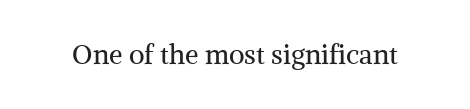
The image shows 27 px text type, upright; set normal letter spacing, not underlined.
